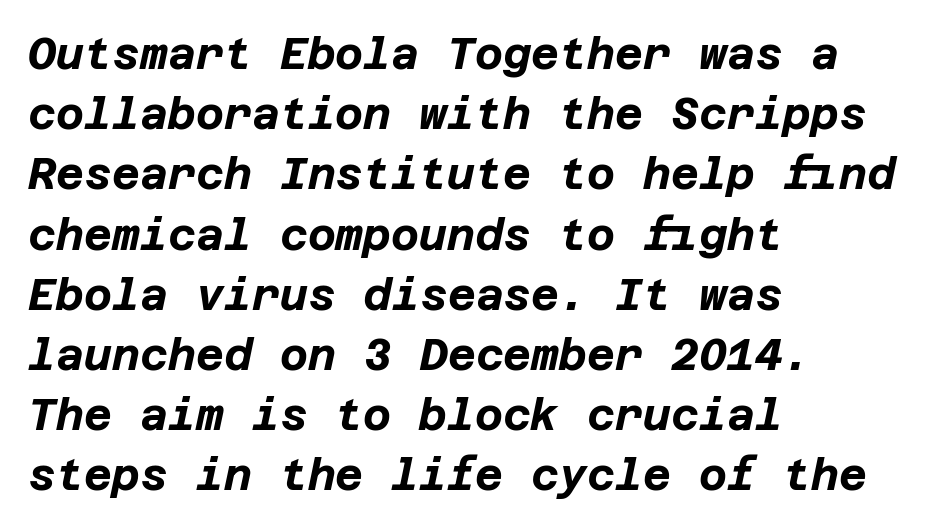
Q: Is the text bold? A: Yes.
Q: Is the text italic (slanted)? A: Yes, it leans right by about 12 degrees.
Q: Is the text underlined? A: No.
Q: How is the paragraph aligned? A: Left-aligned.
Q: Is the spacing between letters normal or unusually wide? A: Normal.
Q: Is the spacing between lines tight, normal or loose? A: Normal.
Q: Width (condensed, normal, or wide)? A: Normal.
Q: Stroke contrast? A: Low.
Q: x-height? A: Large.
